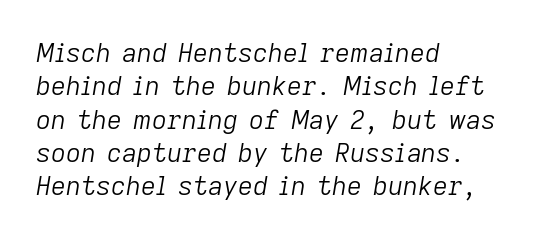
{"italic": "yes", "lean": "right", "slant_degrees": 9, "bold": "no", "underline": "no", "align": "left", "line_spacing": "normal", "line_spacing_ratio": 1.28, "letter_spacing": "normal", "letter_spacing_em": 0.0, "glyph_px": 26}
